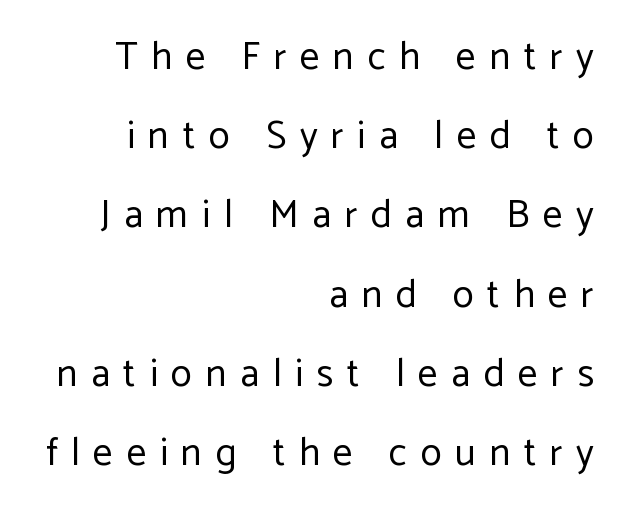
Q: Is the text bold? A: No.
Q: Is the text italic (slanted)? A: No, it is upright.
Q: Is the typeface a serif or a sans-serif typeface? A: Sans-serif.
Q: Is the text underlined? A: No.
Q: How is the paragraph aligned? A: Right-aligned.
Q: Is the spacing between letters normal or unusually wide? A: Unusually wide.
Q: Is the spacing between lines tight, normal or loose? A: Loose.
Q: Width (condensed, normal, or wide)? A: Normal.
Q: Stroke contrast? A: Low.
Q: x-height? A: Medium.
Q: Monospaced? A: No.
